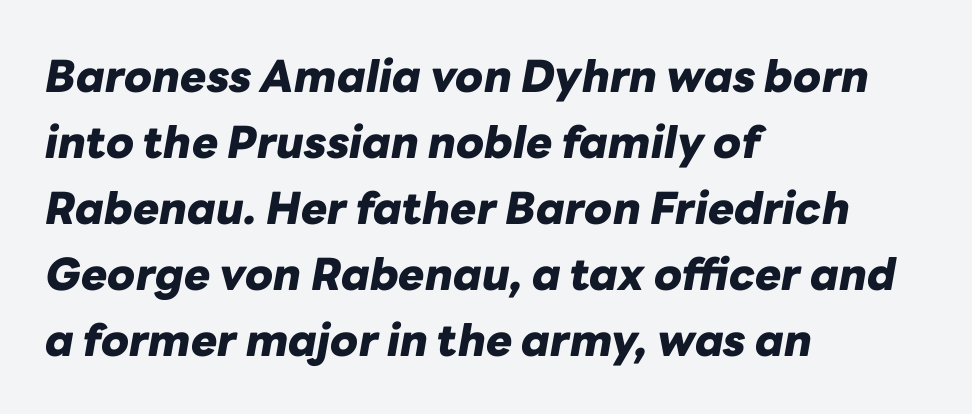
{"italic": "yes", "lean": "right", "slant_degrees": 10, "bold": "yes", "weight": "heavy", "width": "normal", "stroke_contrast": "low", "x_height": "medium", "monospaced": "no", "underline": "no", "align": "left", "line_spacing": "normal", "line_spacing_ratio": 1.5, "letter_spacing": "normal", "letter_spacing_em": 0.0, "glyph_px": 44}
